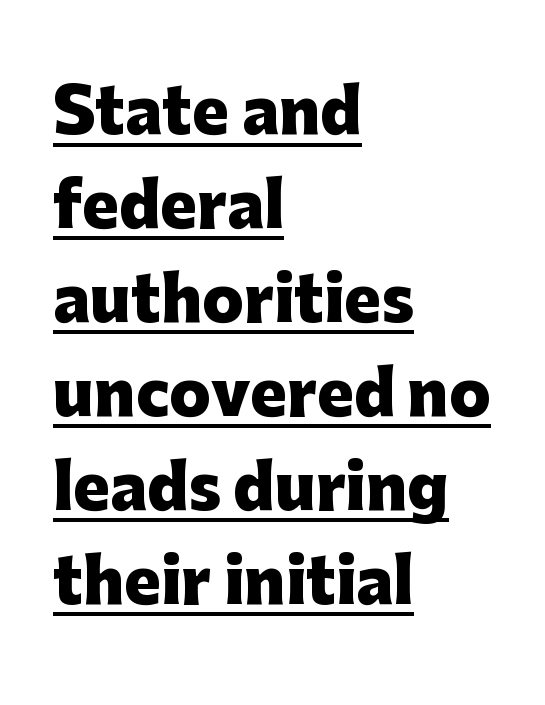
The image shows 61 px heavy sans-serif type, upright; set left-aligned, normal line spacing (1.54x), normal letter spacing, underlined; low stroke contrast and a medium x-height.
